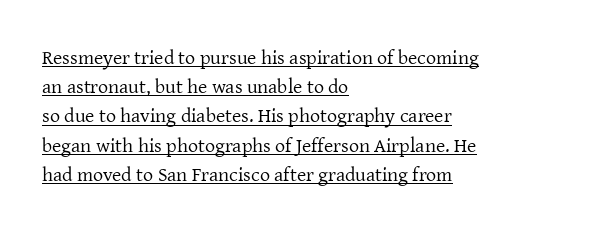
This rendering uses left alignment, leaving the right contour irregular. Nothing unusual about the tracking: characters are spaced as the font intends. A baseline rule has been typeset under these characters. The typography opts for an upright posture over an oblique one.
